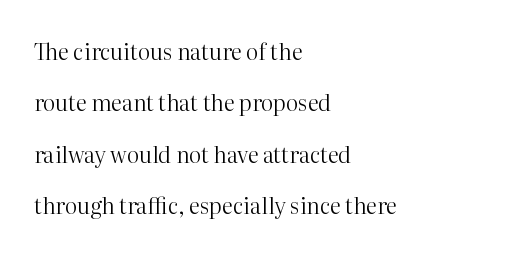
The image shows 22 px text type, upright; set left-aligned, loose line spacing (2.33x), normal letter spacing, not underlined.
